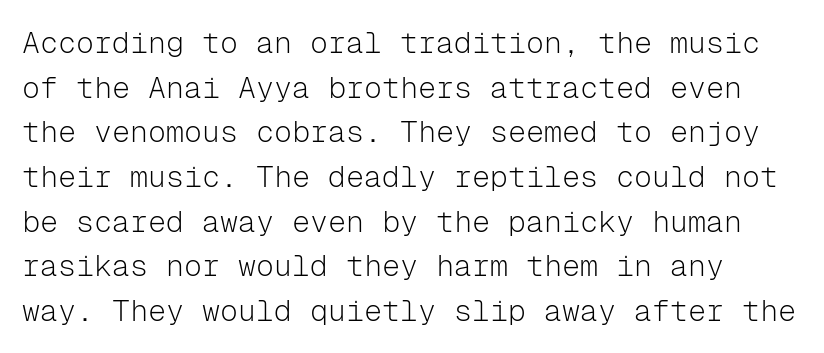
{"serif": "no", "italic": "no", "bold": "no", "weight": "light", "width": "normal", "stroke_contrast": "low", "x_height": "medium", "monospaced": "yes", "underline": "no", "line_spacing": "normal", "line_spacing_ratio": 1.49, "letter_spacing": "normal", "letter_spacing_em": 0.0, "glyph_px": 30}
